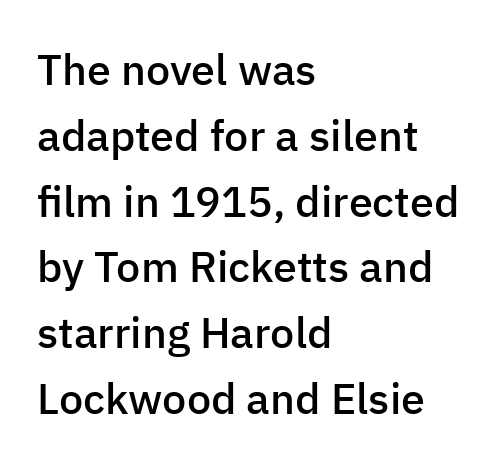
To sum up the face: it is a sans, with no serifs. A somewhat darkened texture: the type is semibold rather than bold. Teacher's note: observe the even left margin — that is flush-left alignment. This block has exactly the height ordinary leading produces.
